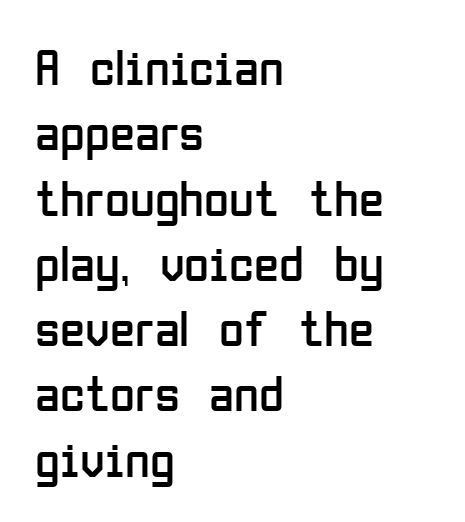
The designer went with a sans here, leaving each stem footless. When letters stand straight like this, we call the style roman or upright. The font sits on the lighter half of the weight spectrum, regular included. The foot of each line stays bare and open. Regular leading.
